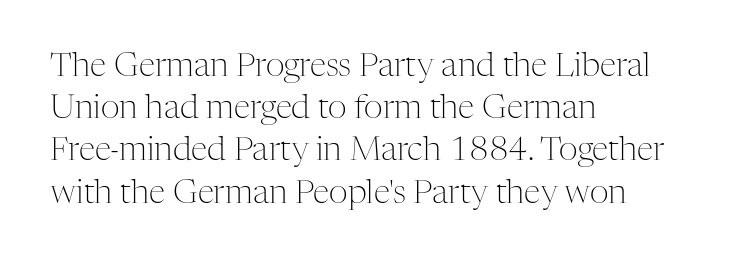
The image shows 33 px light serif type, upright; set left-aligned, normal line spacing (1.28x), normal letter spacing, not underlined; medium stroke contrast and a medium x-height.
